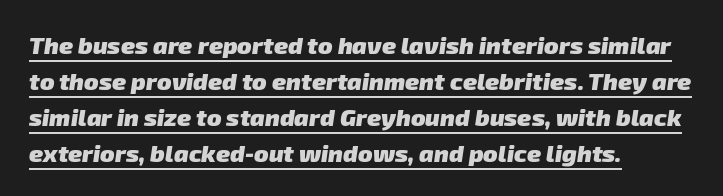
A rule runs beneath these lines of type. Letter spacing: default. Honestly, the row spacing looks completely unremarkable. If you drew a ruler down the left edge, every line would touch it. The strokes are fattened all the way to bold.
